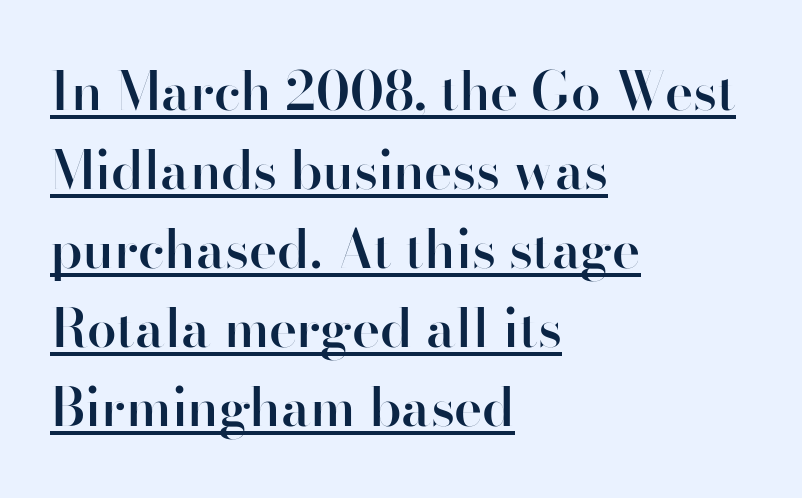
Q: Is the text bold? A: Semi-bold.
Q: Is the text italic (slanted)? A: No, it is upright.
Q: Is the typeface a serif or a sans-serif typeface? A: Sans-serif.
Q: Is the text underlined? A: Yes.
Q: How is the paragraph aligned? A: Left-aligned.
Q: Is the spacing between letters normal or unusually wide? A: Normal.
Q: Is the spacing between lines tight, normal or loose? A: Normal.
Q: Width (condensed, normal, or wide)? A: Normal.
Q: Stroke contrast? A: High.
Q: x-height? A: Small.
Q: Monospaced? A: No.
